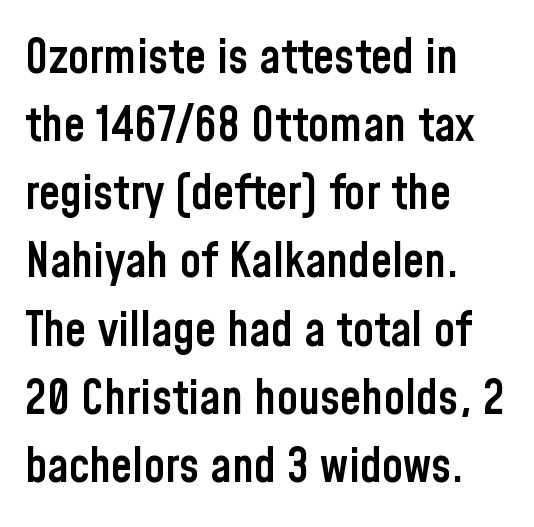
{"serif": "no", "italic": "no", "bold": "semi", "weight": "semibold", "width": "condensed", "stroke_contrast": "low", "x_height": "medium", "monospaced": "no", "underline": "no", "align": "left", "line_spacing": "normal", "line_spacing_ratio": 1.42, "letter_spacing": "normal", "letter_spacing_em": 0.0, "glyph_px": 48}
